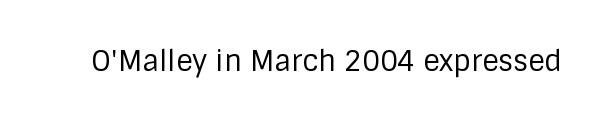
{"serif": "no", "italic": "no", "bold": "no", "weight": "regular", "width": "normal", "stroke_contrast": "low", "x_height": "large", "monospaced": "no", "underline": "no", "letter_spacing": "normal", "letter_spacing_em": 0.0, "glyph_px": 28}
